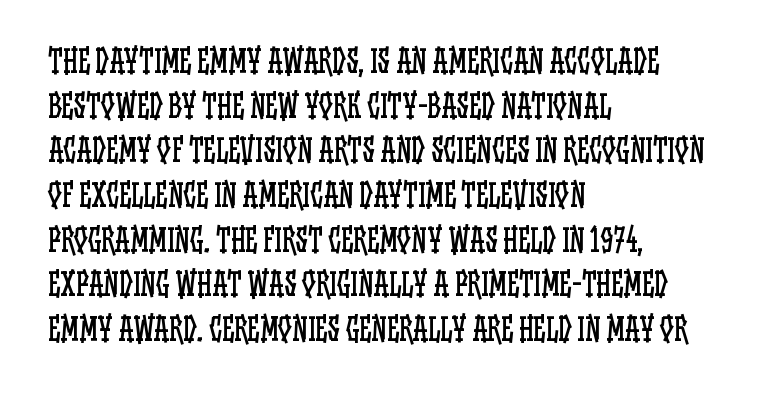
The image shows 31 px regular-weight, condensed type, upright; set left-aligned, normal line spacing (1.44x), normal letter spacing, not underlined; low stroke contrast and a large x-height.
